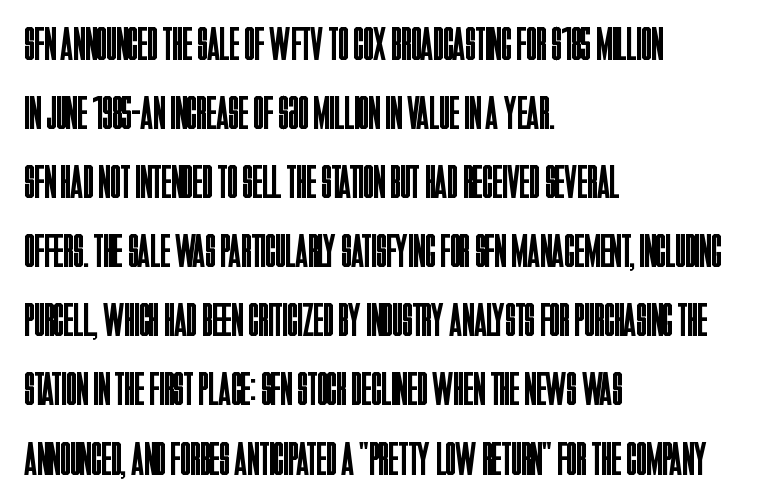
Underline: absent. Reading down the block, your eye returns to a fixed left position each line. Evenly set lines give the paragraph a standard silhouette. Standard letterfit; no display-style spreading of the glyphs.
